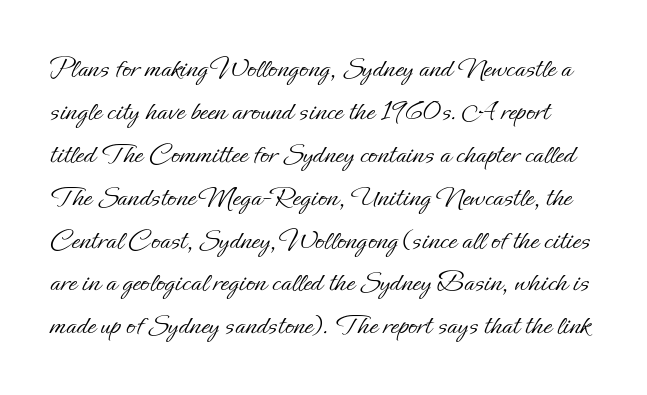
{"bold": "no", "weight": "light", "width": "normal", "stroke_contrast": "low", "x_height": "small", "monospaced": "no", "underline": "no", "line_spacing": "normal", "line_spacing_ratio": 1.43, "letter_spacing": "normal", "letter_spacing_em": 0.0, "glyph_px": 30}
